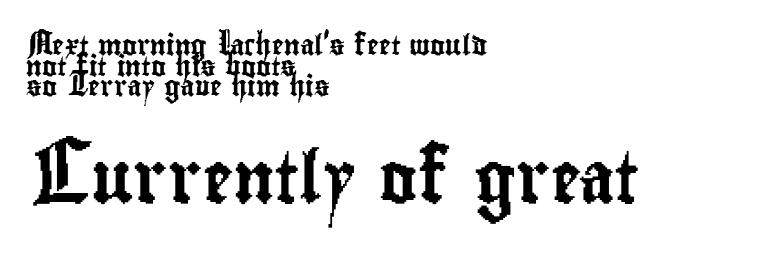
The image shows 51 px condensed sans-serif type, upright; set left-aligned, tight line spacing (1.03x), normal letter spacing, not underlined; the second (bottom) block is 2.55x larger; low stroke contrast and a small x-height.
